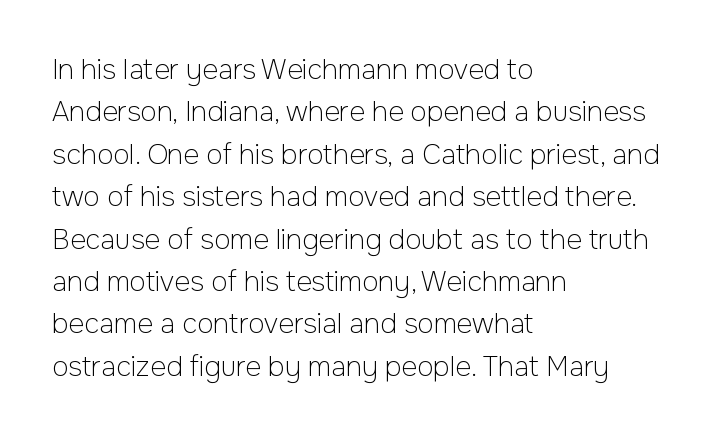
{"italic": "no", "bold": "no", "underline": "no", "align": "left", "line_spacing": "normal", "line_spacing_ratio": 1.57, "letter_spacing": "normal", "letter_spacing_em": 0.0, "glyph_px": 27}
